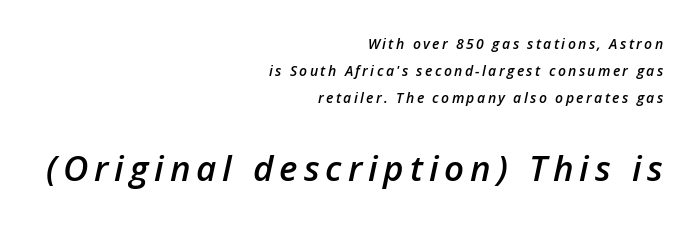
Look at the stroke-to-counter ratio: somewhat heavy, a semibold. Anything drawn beneath the words? Only blank space. Casual observation: everything's shoved over to the right. The rendering uses a large line-height, opening up the rows. The font's italic variant was chosen for this text. Top chunk: small. Bottom chunk: large.
